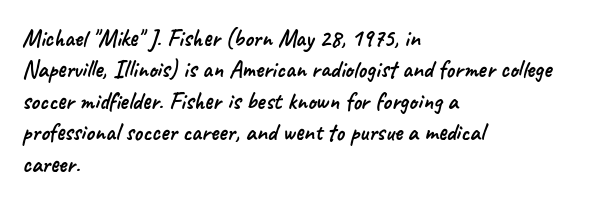
The image shows 24 px text type; set left-aligned, normal line spacing (1.31x), normal letter spacing, not underlined.
